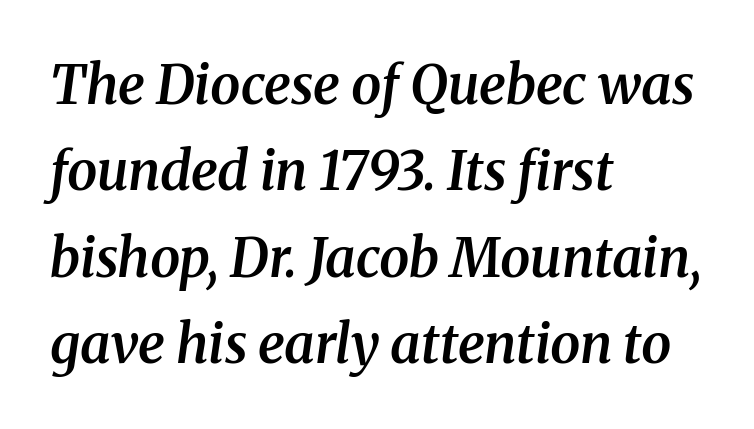
{"serif": "yes", "italic": "yes", "lean": "right", "slant_degrees": 8, "bold": "semi", "weight": "semibold", "width": "normal", "stroke_contrast": "medium", "x_height": "medium", "monospaced": "no", "underline": "no", "align": "left", "line_spacing": "normal", "line_spacing_ratio": 1.6, "letter_spacing": "normal", "letter_spacing_em": 0.0, "glyph_px": 54}
